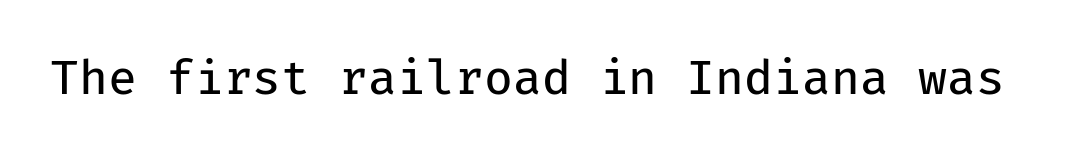
Q: Is the text bold? A: No.
Q: Is the text italic (slanted)? A: No, it is upright.
Q: Is the typeface a serif or a sans-serif typeface? A: Sans-serif.
Q: Is the text underlined? A: No.
Q: Is the spacing between letters normal or unusually wide? A: Normal.
Q: Width (condensed, normal, or wide)? A: Normal.
Q: Stroke contrast? A: Low.
Q: x-height? A: Medium.
Q: Monospaced? A: Yes.
